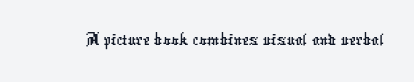
Q: Is the typeface a serif or a sans-serif typeface? A: Sans-serif.
Q: Is the text underlined? A: No.
Q: Is the spacing between letters normal or unusually wide? A: Normal.
Q: Width (condensed, normal, or wide)? A: Condensed.
Q: Stroke contrast? A: Low.
Q: x-height? A: Medium.
Q: Monospaced? A: No.
